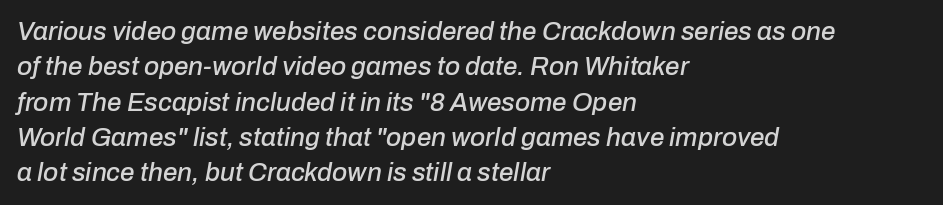
{"italic": "yes", "lean": "right", "slant_degrees": 10, "underline": "no", "align": "left", "line_spacing": "normal", "line_spacing_ratio": 1.36, "letter_spacing": "normal", "letter_spacing_em": 0.0, "glyph_px": 26}
